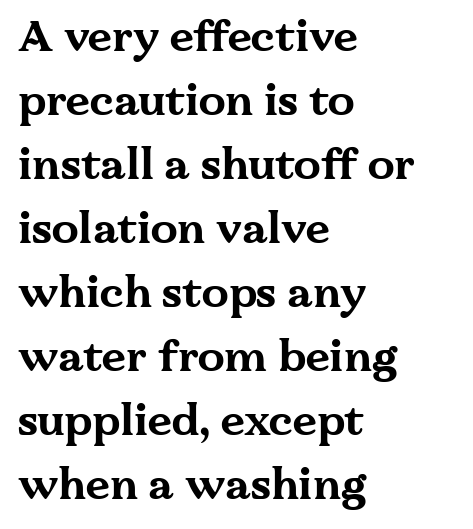
Strong, thick strokes mark this as bold type. The tracking reads as untouched default to a designer's eye. Letters rest on an invisible, unmarked baseline. The rendering uses natural spacing where letterforms have individual widths. The lines are quadded left.
